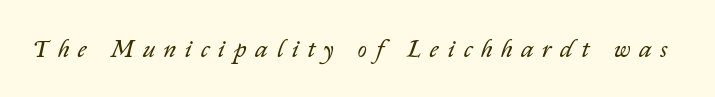
The image shows 25 px text type, italic (leaning right); set unusually wide letter spacing (+0.36 em), not underlined.
